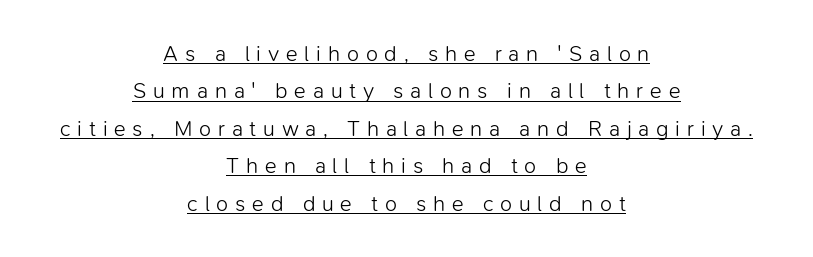
{"italic": "no", "bold": "no", "underline": "yes", "align": "center", "line_spacing": "normal", "line_spacing_ratio": 1.7, "letter_spacing": "wide", "letter_spacing_em": 0.31, "glyph_px": 22}
